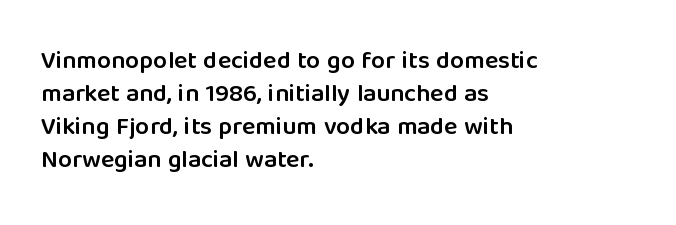
{"italic": "no", "bold": "semi", "underline": "no", "align": "left", "line_spacing": "normal", "line_spacing_ratio": 1.32, "letter_spacing": "normal", "letter_spacing_em": 0.0, "glyph_px": 25}
